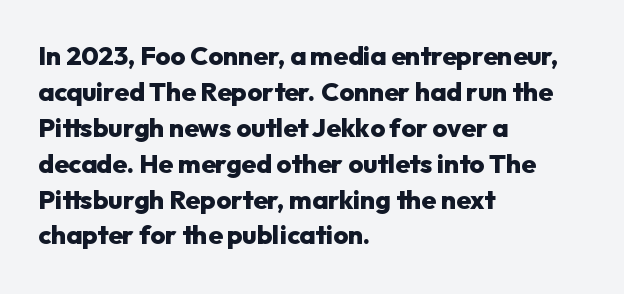
Q: Is the text bold? A: Yes.
Q: Is the text italic (slanted)? A: No, it is upright.
Q: Is the text underlined? A: No.
Q: How is the paragraph aligned? A: Left-aligned.
Q: Is the spacing between letters normal or unusually wide? A: Normal.
Q: Is the spacing between lines tight, normal or loose? A: Normal.
